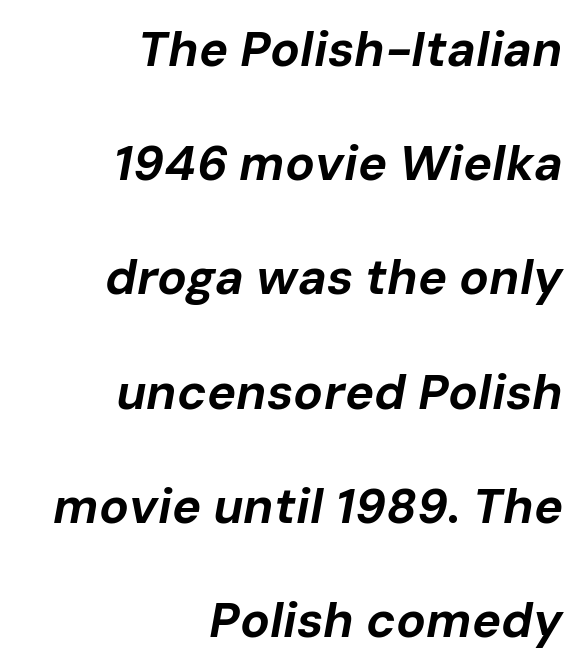
Notice how the stems are inclined rather than vertical — that's the hallmark of italics. Varying glyph widths throughout — classic text-font behaviour. Line endings align vertically; line beginnings do not. You'd pick this weight for a headline — it's a proper bold. Summary of vertical rhythm: relaxed, with wide interline spacing.
